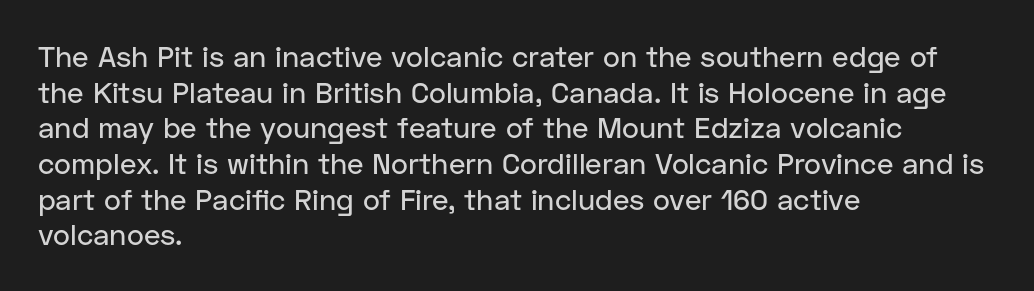
Q: Is the text italic (slanted)? A: No, it is upright.
Q: Is the typeface a serif or a sans-serif typeface? A: Sans-serif.
Q: Is the text underlined? A: No.
Q: How is the paragraph aligned? A: Left-aligned.
Q: Is the spacing between letters normal or unusually wide? A: Normal.
Q: Width (condensed, normal, or wide)? A: Normal.
Q: Stroke contrast? A: Low.
Q: x-height? A: Medium.
Q: Monospaced? A: No.
